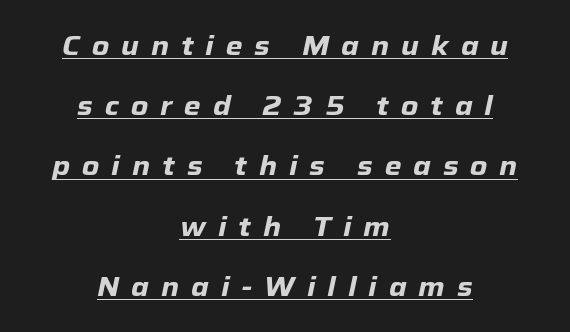
Compared with ordinary roman type, these characters are visibly tilted. Short note: letters widely spaced. The sample's only ornament is a line tracing under the words. The face used here has the dense, thick strokes of a bold. Regarding leading, the lines here are spaced well apart. These lines stack symmetrically, like a column narrowing and widening about its center.
